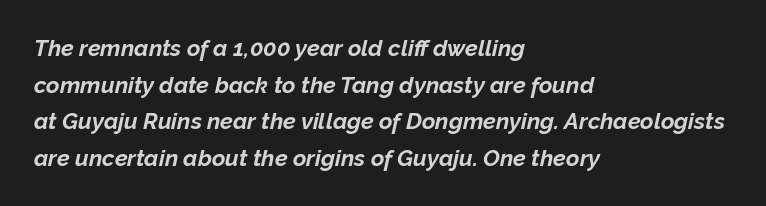
The image shows 23 px bold type, italic (leaning right); set left-aligned, normal line spacing (1.59x), normal letter spacing, not underlined.
